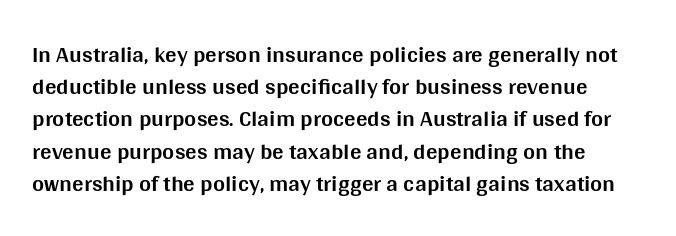
The image shows 23 px bold type, upright; set normal line spacing (1.4x), normal letter spacing, not underlined.
